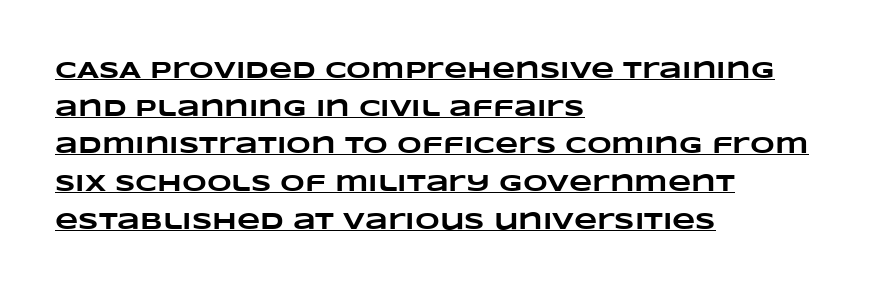
The image shows 24 px bold type; set left-aligned, normal line spacing (1.57x), normal letter spacing, underlined.
